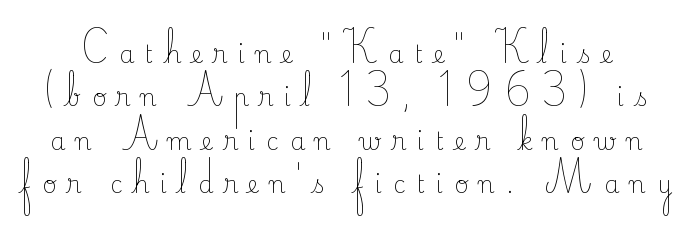
{"italic": "no", "bold": "no", "underline": "no", "line_spacing_ratio": 1.81, "letter_spacing": "wide", "letter_spacing_em": 0.45, "glyph_px": 24}
